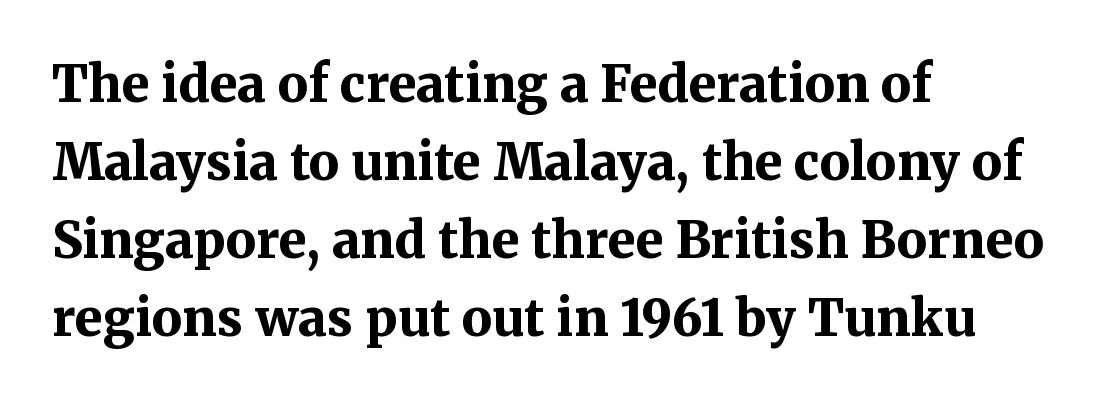
The image shows 50 px bold serif type, upright; set left-aligned, normal line spacing (1.56x), normal letter spacing, not underlined; medium stroke contrast and a medium x-height.
